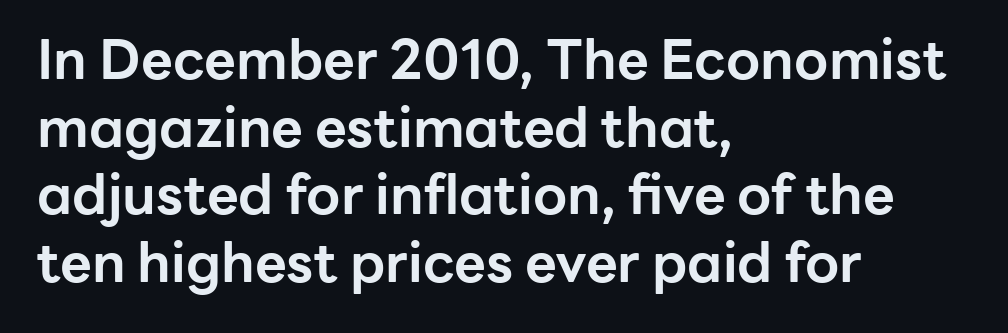
The image shows 55 px bold sans-serif type, upright; set left-aligned, line spacing 1.23x, normal letter spacing, not underlined; low stroke contrast and a medium x-height.
